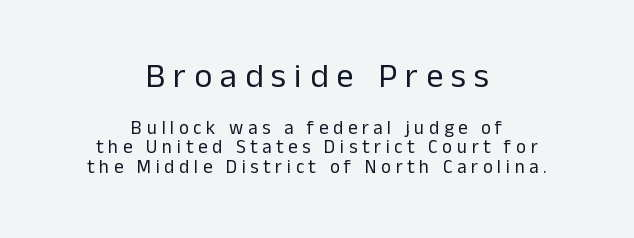
The image shows 34 px regular-weight sans-serif type, upright; set centered, tight line spacing (1.02x), unusually wide letter spacing (+0.24 em), not underlined; the first (top) block is 1.79x larger; low stroke contrast and a medium x-height.
